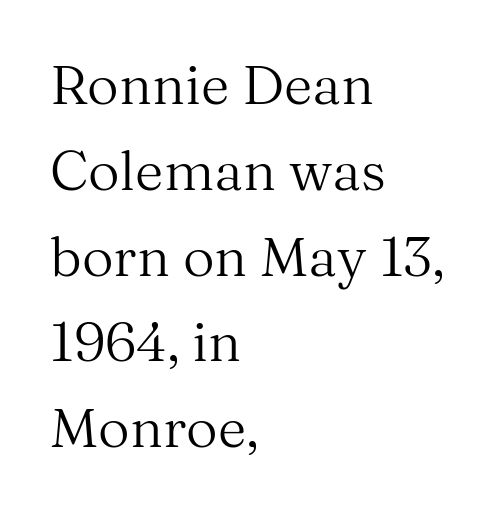
Q: Is the text bold? A: No.
Q: Is the text italic (slanted)? A: No, it is upright.
Q: Is the typeface a serif or a sans-serif typeface? A: Serif.
Q: Is the text underlined? A: No.
Q: How is the paragraph aligned? A: Left-aligned.
Q: Is the spacing between letters normal or unusually wide? A: Normal.
Q: Is the spacing between lines tight, normal or loose? A: Normal.
Q: Width (condensed, normal, or wide)? A: Normal.
Q: Stroke contrast? A: Medium.
Q: x-height? A: Medium.
Q: Monospaced? A: No.
